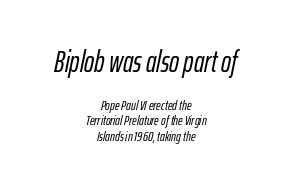
This block would grow much taller if given ordinary leading; it's compressed now. Here the designer chose a conventional face with non-uniform glyph widths. Typesetter's note — upper block bumped up in size, lower block left smaller. Tracking value appears to be zero — textbook default spacing.
